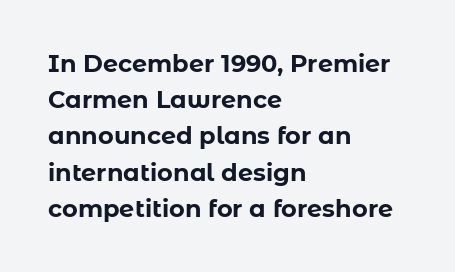
{"italic": "no", "bold": "yes", "underline": "no", "align": "left", "line_spacing": "normal", "line_spacing_ratio": 1.51, "letter_spacing": "normal", "letter_spacing_em": 0.0, "glyph_px": 24}
